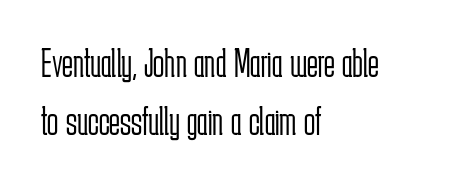
The image shows 41 px light, condensed sans-serif type, upright; set left-aligned, normal line spacing (1.42x), normal letter spacing, not underlined; low stroke contrast and a medium x-height.
